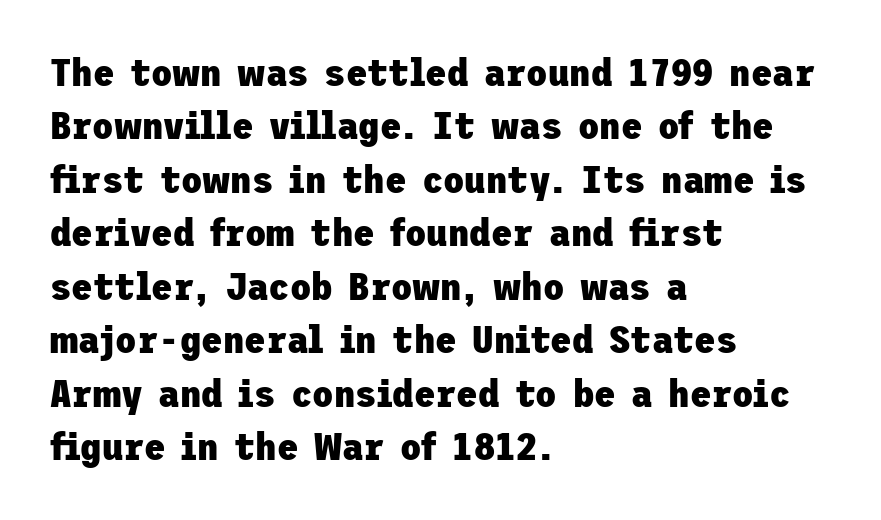
The specimen omits any rule beneath the text block's lines. The vertical gap from one line to the next is medium. Left-aligned paragraph, ragged on the right. The font's upright variant was chosen for this text. Summary of weight: heavy, a full bold.
